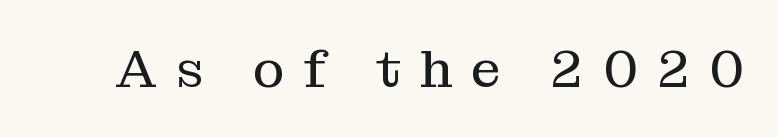
The image shows 53 px regular-weight serif type, upright; set unusually wide letter spacing (+0.36 em), not underlined; medium stroke contrast and a medium x-height.
